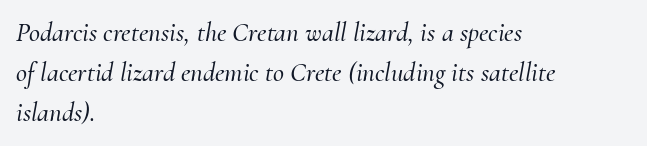
The image shows 27 px text type, italic (leaning right); set left-aligned, normal line spacing (1.49x), normal letter spacing, not underlined.
